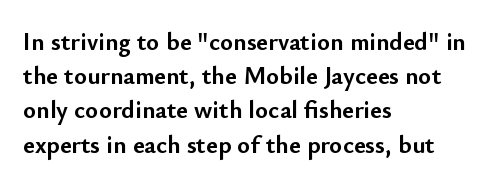
Q: Is the text bold? A: Yes.
Q: Is the text italic (slanted)? A: No, it is upright.
Q: Is the text underlined? A: No.
Q: How is the paragraph aligned? A: Left-aligned.
Q: Is the spacing between letters normal or unusually wide? A: Normal.
Q: Is the spacing between lines tight, normal or loose? A: Normal.
